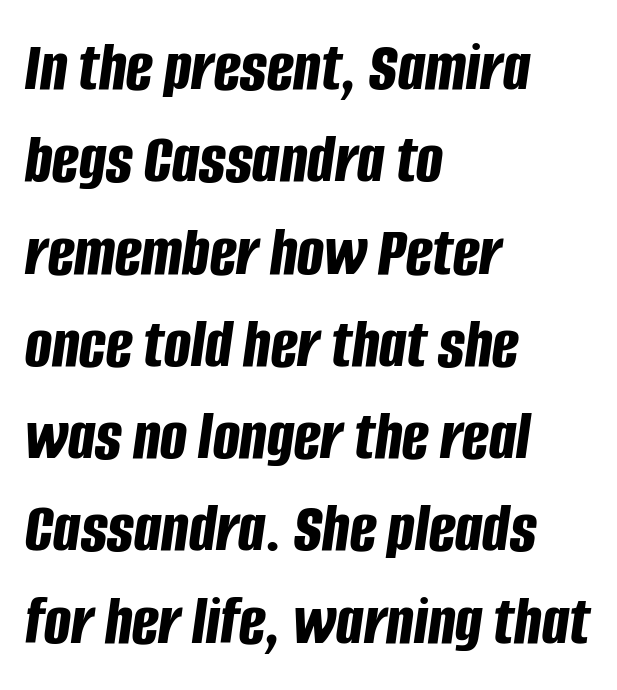
Q: Is the text bold? A: Yes.
Q: Is the text italic (slanted)? A: Yes, it leans right by about 8 degrees.
Q: Is the text underlined? A: No.
Q: How is the paragraph aligned? A: Left-aligned.
Q: Is the spacing between letters normal or unusually wide? A: Normal.
Q: Is the spacing between lines tight, normal or loose? A: Normal.
Q: Width (condensed, normal, or wide)? A: Condensed.
Q: Stroke contrast? A: Low.
Q: x-height? A: Large.
Q: Monospaced? A: No.
